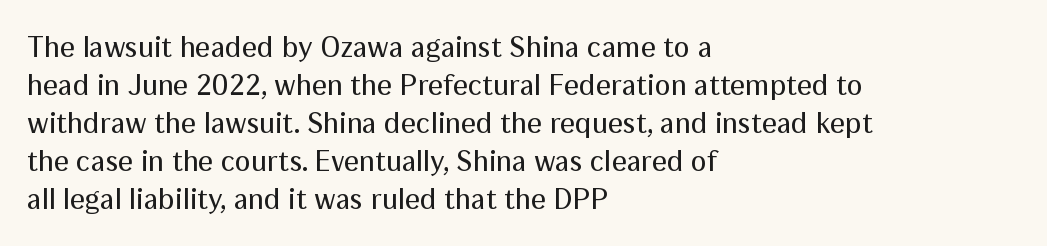
Q: Is the text bold? A: No.
Q: Is the text italic (slanted)? A: No, it is upright.
Q: Is the typeface a serif or a sans-serif typeface? A: Sans-serif.
Q: Is the text underlined? A: No.
Q: How is the paragraph aligned? A: Left-aligned.
Q: Is the spacing between letters normal or unusually wide? A: Normal.
Q: Is the spacing between lines tight, normal or loose? A: Normal.
Q: Width (condensed, normal, or wide)? A: Normal.
Q: Stroke contrast? A: Medium.
Q: x-height? A: Medium.
Q: Monospaced? A: No.
